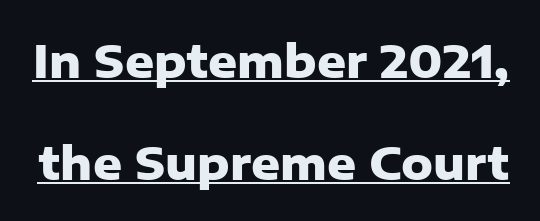
Q: Is the text bold? A: Yes.
Q: Is the text italic (slanted)? A: No, it is upright.
Q: Is the typeface a serif or a sans-serif typeface? A: Sans-serif.
Q: Is the text underlined? A: Yes.
Q: Is the spacing between letters normal or unusually wide? A: Normal.
Q: Is the spacing between lines tight, normal or loose? A: Loose.
Q: Width (condensed, normal, or wide)? A: Normal.
Q: Stroke contrast? A: Low.
Q: x-height? A: Medium.
Q: Monospaced? A: No.
